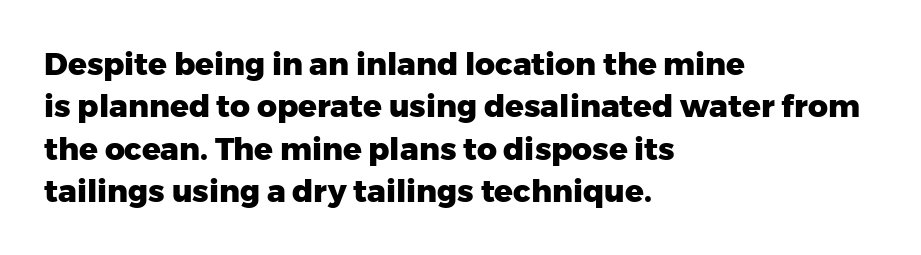
The rendering uses natural spacing where letterforms have individual widths. The face used here is rendered with its standard letterfit. What weight is shown? A full bold with thick strokes. The rendering shows plain stroke endings on the letterforms — a sans-serif design. Leading: standard.
